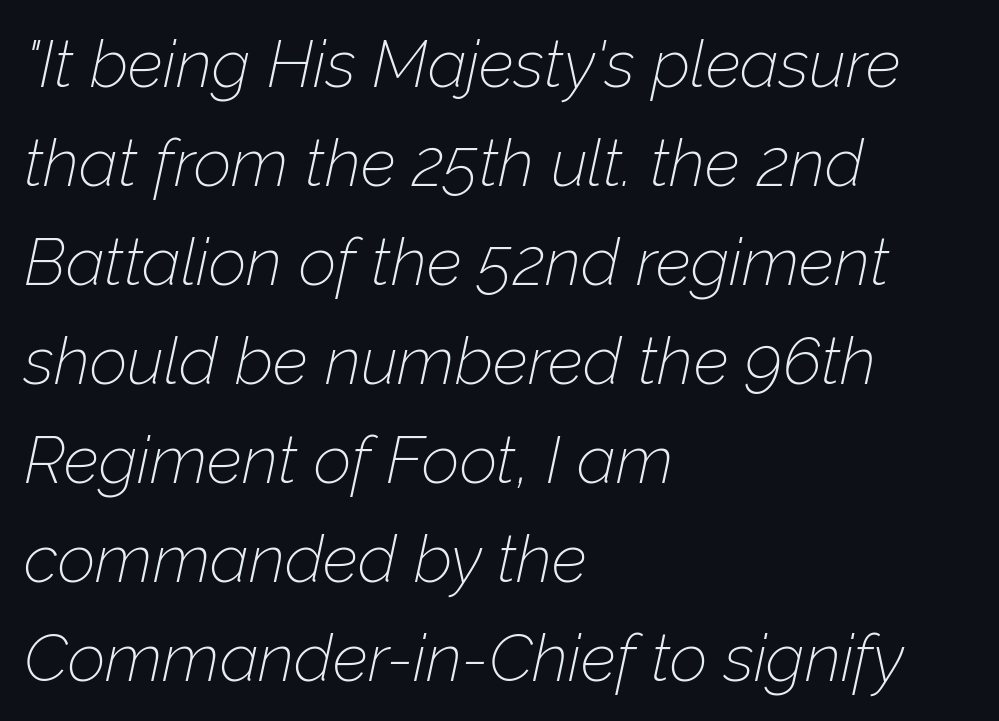
Q: Is the text bold? A: No.
Q: Is the text italic (slanted)? A: Yes, it leans right by about 12 degrees.
Q: Is the text underlined? A: No.
Q: How is the paragraph aligned? A: Left-aligned.
Q: Is the spacing between letters normal or unusually wide? A: Normal.
Q: Is the spacing between lines tight, normal or loose? A: Normal.
Q: Width (condensed, normal, or wide)? A: Normal.
Q: Stroke contrast? A: Low.
Q: x-height? A: Medium.
Q: Monospaced? A: No.
